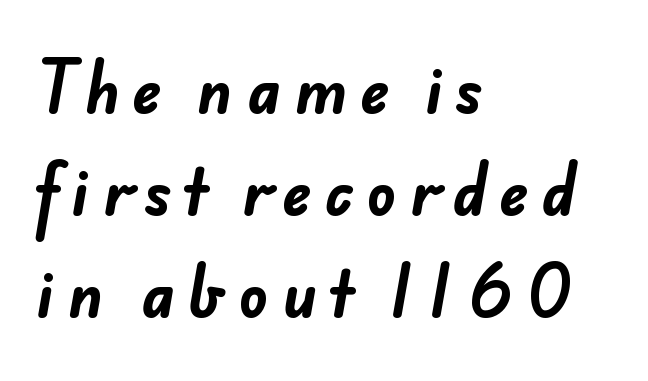
{"serif": "no", "bold": "yes", "weight": "bold", "width": "normal", "stroke_contrast": "low", "x_height": "small", "monospaced": "no", "underline": "no", "align": "left", "line_spacing": "normal", "line_spacing_ratio": 1.67, "letter_spacing": "wide", "letter_spacing_em": 0.21, "glyph_px": 61}
